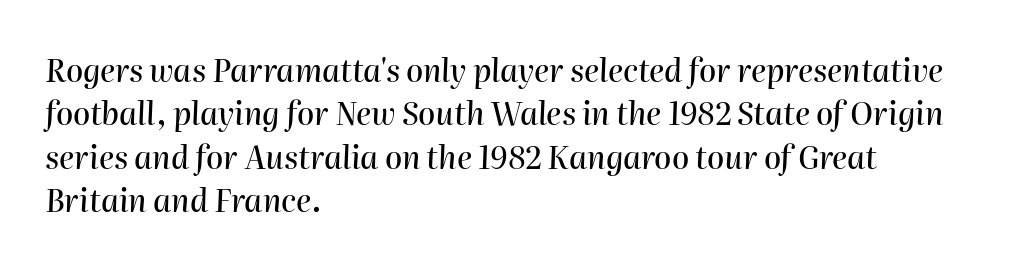
The image shows 31 px text type, italic (leaning right); set left-aligned, normal line spacing (1.4x), normal letter spacing, not underlined; high stroke contrast and a medium x-height.
